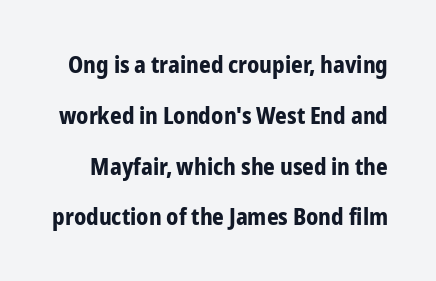
Q: Is the text bold? A: Yes.
Q: Is the text italic (slanted)? A: No, it is upright.
Q: Is the text underlined? A: No.
Q: Is the spacing between letters normal or unusually wide? A: Normal.
Q: Is the spacing between lines tight, normal or loose? A: Loose.
